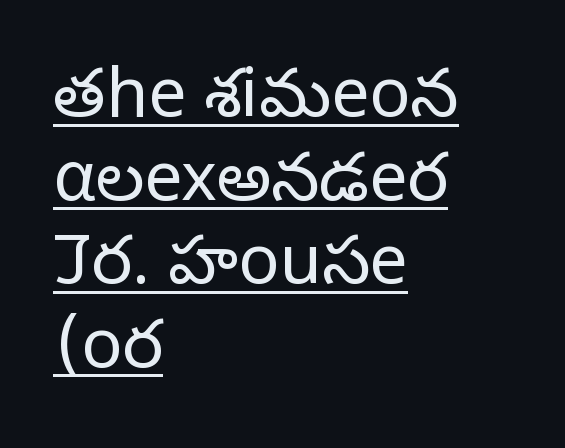
The image shows 68 px light sans-serif type, upright; set left-aligned, line spacing 1.23x, normal letter spacing, underlined; low stroke contrast and a medium x-height.
